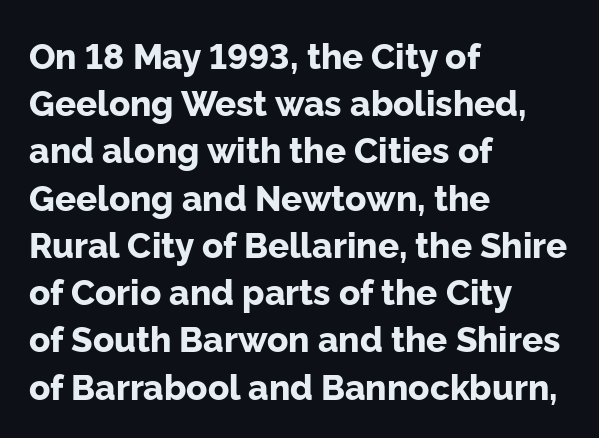
Q: Is the text bold? A: Yes.
Q: Is the text italic (slanted)? A: No, it is upright.
Q: Is the typeface a serif or a sans-serif typeface? A: Sans-serif.
Q: Is the text underlined? A: No.
Q: How is the paragraph aligned? A: Left-aligned.
Q: Is the spacing between letters normal or unusually wide? A: Normal.
Q: Is the spacing between lines tight, normal or loose? A: Normal.
Q: Width (condensed, normal, or wide)? A: Normal.
Q: Stroke contrast? A: Low.
Q: x-height? A: Medium.
Q: Monospaced? A: No.
